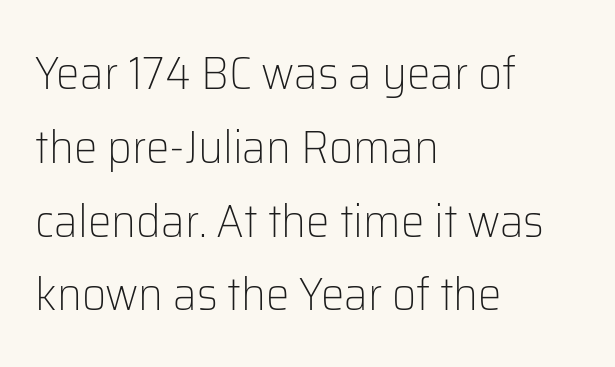
Q: Is the text bold? A: No.
Q: Is the text italic (slanted)? A: No, it is upright.
Q: Is the typeface a serif or a sans-serif typeface? A: Sans-serif.
Q: Is the text underlined? A: No.
Q: How is the paragraph aligned? A: Left-aligned.
Q: Is the spacing between letters normal or unusually wide? A: Normal.
Q: Is the spacing between lines tight, normal or loose? A: Normal.
Q: Width (condensed, normal, or wide)? A: Normal.
Q: Stroke contrast? A: Low.
Q: x-height? A: Medium.
Q: Monospaced? A: No.
